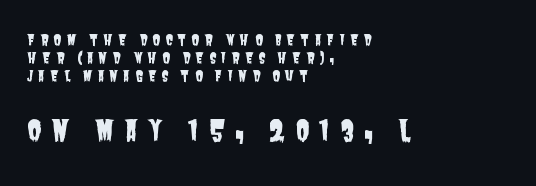
Q: Is the typeface a serif or a sans-serif typeface? A: Sans-serif.
Q: Is the text underlined? A: No.
Q: How is the paragraph aligned? A: Left-aligned.
Q: Is the spacing between letters normal or unusually wide? A: Unusually wide.
Q: Is the spacing between lines tight, normal or loose? A: Normal.
Q: Which block of text is set in a larger size, the first (top) or the second (bottom)? A: The second (bottom) one.
Q: Width (condensed, normal, or wide)? A: Condensed.
Q: Stroke contrast? A: Low.
Q: x-height? A: Large.
Q: Monospaced? A: No.
